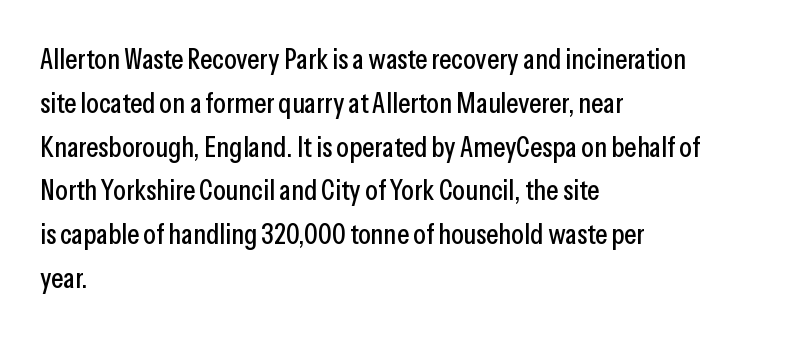
Q: Is the text italic (slanted)? A: No, it is upright.
Q: Is the typeface a serif or a sans-serif typeface? A: Sans-serif.
Q: Is the text underlined? A: No.
Q: How is the paragraph aligned? A: Left-aligned.
Q: Is the spacing between letters normal or unusually wide? A: Normal.
Q: Is the spacing between lines tight, normal or loose? A: Normal.
Q: Width (condensed, normal, or wide)? A: Condensed.
Q: Stroke contrast? A: Low.
Q: x-height? A: Medium.
Q: Monospaced? A: No.
